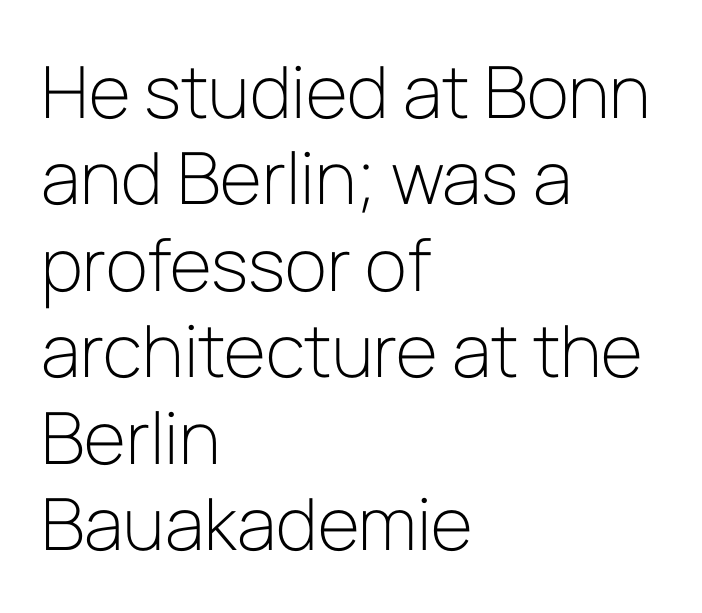
Q: Is the text bold? A: No.
Q: Is the text italic (slanted)? A: No, it is upright.
Q: Is the typeface a serif or a sans-serif typeface? A: Sans-serif.
Q: Is the text underlined? A: No.
Q: How is the paragraph aligned? A: Left-aligned.
Q: Is the spacing between letters normal or unusually wide? A: Normal.
Q: Width (condensed, normal, or wide)? A: Normal.
Q: Stroke contrast? A: Low.
Q: x-height? A: Medium.
Q: Monospaced? A: No.
